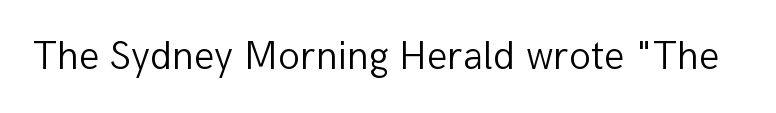
The image shows 40 px light sans-serif type, upright; set normal letter spacing, not underlined; low stroke contrast and a medium x-height.
